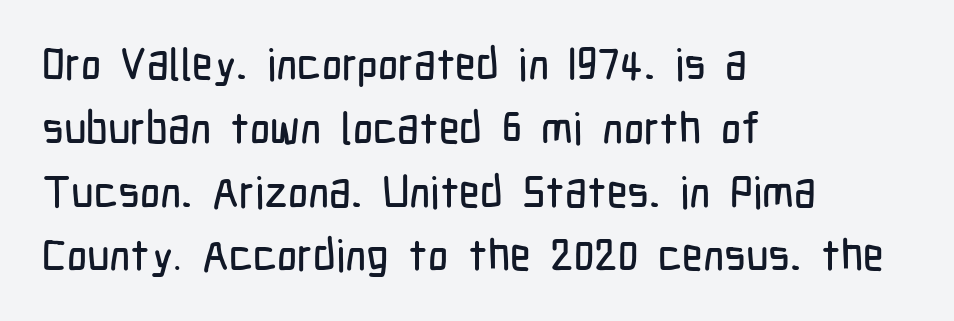
The image shows 44 px condensed sans-serif type, upright; set left-aligned, normal line spacing (1.45x), normal letter spacing, not underlined; low stroke contrast and a medium x-height.
